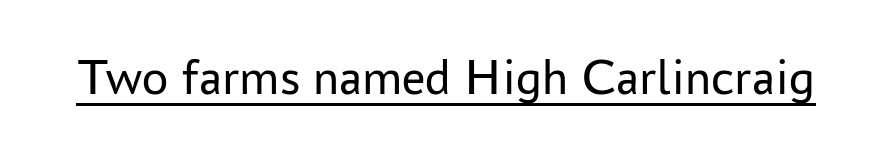
{"serif": "no", "italic": "no", "bold": "no", "weight": "regular", "width": "normal", "stroke_contrast": "low", "x_height": "medium", "monospaced": "no", "underline": "yes", "letter_spacing": "normal", "letter_spacing_em": 0.0, "glyph_px": 52}
